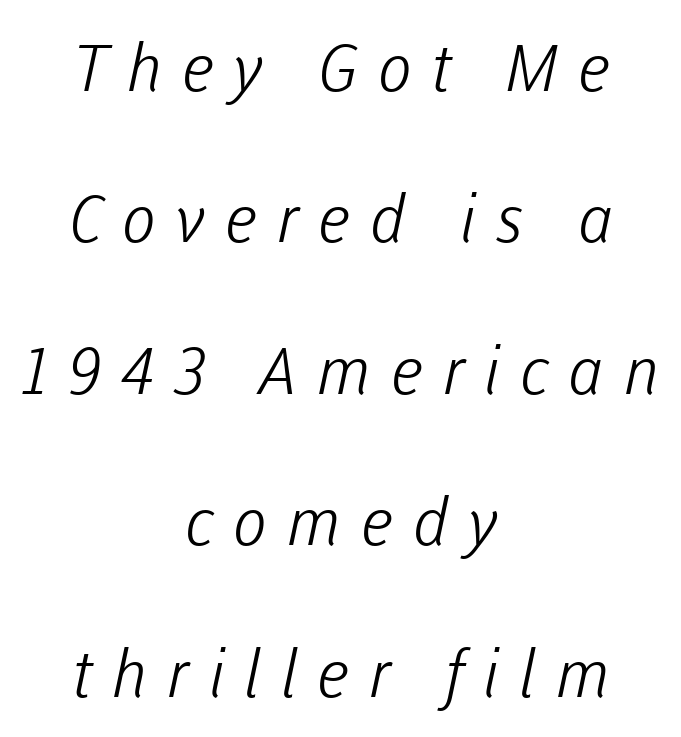
Q: Is the text bold? A: No.
Q: Is the typeface a serif or a sans-serif typeface? A: Sans-serif.
Q: Is the text underlined? A: No.
Q: How is the paragraph aligned? A: Centered.
Q: Is the spacing between letters normal or unusually wide? A: Unusually wide.
Q: Is the spacing between lines tight, normal or loose? A: Loose.
Q: Width (condensed, normal, or wide)? A: Normal.
Q: Stroke contrast? A: Low.
Q: x-height? A: Medium.
Q: Monospaced? A: No.
